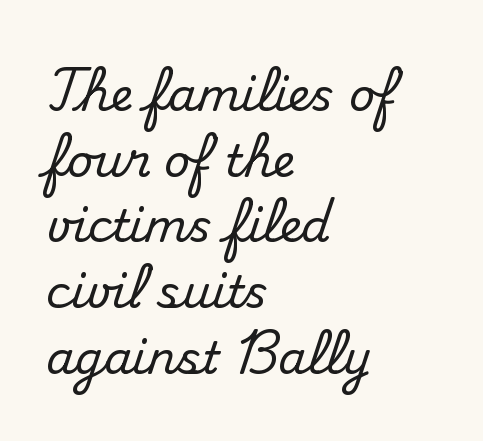
The image shows 45 px serif type; set left-aligned, normal line spacing (1.46x), normal letter spacing, not underlined; medium stroke contrast and a small x-height.
